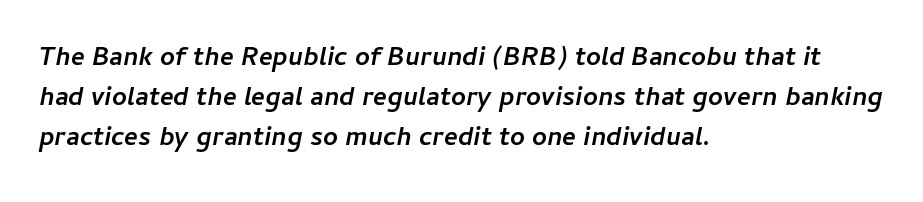
{"italic": "yes", "lean": "right", "slant_degrees": 11, "bold": "yes", "underline": "no", "align": "left", "line_spacing": "normal", "line_spacing_ratio": 1.54, "letter_spacing": "normal", "letter_spacing_em": 0.0, "glyph_px": 26}
